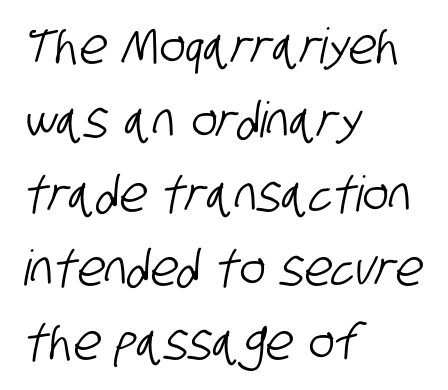
The type is set solid horizontally, with unmodified tracking. The letters advance in unequal steps, a hallmark of proportional type. Rule under the text: the space is simply empty. The passage shown is typeset with a sans-serif family. Compared with a centered layout, this one pins lines to the left instead.
